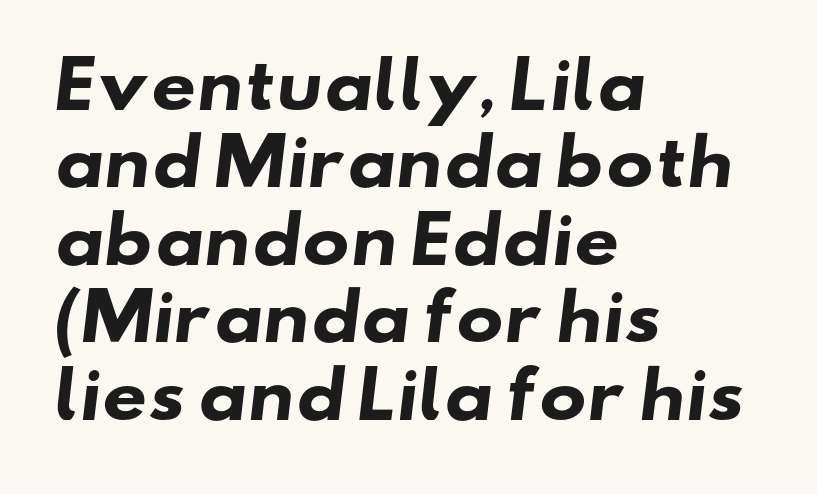
Q: Is the text bold? A: Yes.
Q: Is the typeface a serif or a sans-serif typeface? A: Sans-serif.
Q: Is the text underlined? A: No.
Q: How is the paragraph aligned? A: Left-aligned.
Q: Is the spacing between letters normal or unusually wide? A: Normal.
Q: Width (condensed, normal, or wide)? A: Wide.
Q: Stroke contrast? A: Low.
Q: x-height? A: Small.
Q: Monospaced? A: No.
